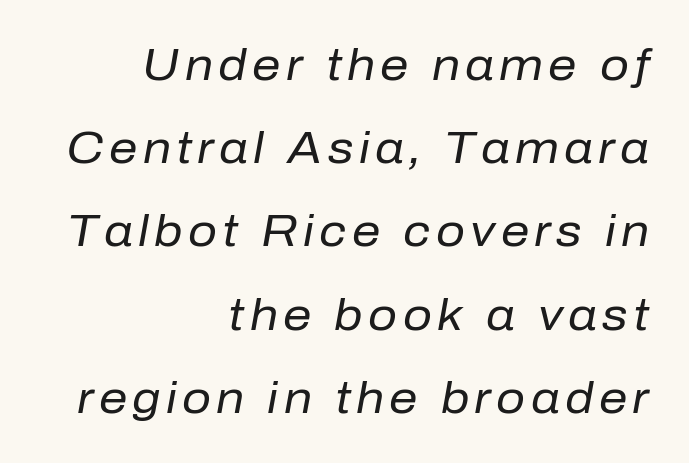
On a weight scale, this lands at 450 or below. The setting favours the right margin, as signatures and pull-quotes sometimes do. An italicized treatment has been applied to the whole sample. Each letter keeps its own natural width here, so spacing adapts to shape.
